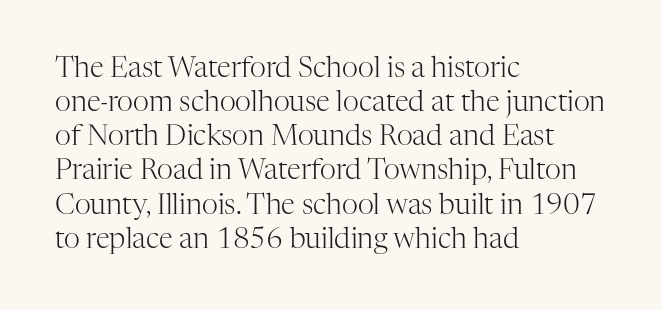
Q: Is the text bold? A: No.
Q: Is the text italic (slanted)? A: No, it is upright.
Q: Is the typeface a serif or a sans-serif typeface? A: Serif.
Q: Is the text underlined? A: No.
Q: How is the paragraph aligned? A: Left-aligned.
Q: Is the spacing between letters normal or unusually wide? A: Normal.
Q: Width (condensed, normal, or wide)? A: Normal.
Q: Stroke contrast? A: High.
Q: x-height? A: Medium.
Q: Monospaced? A: No.
